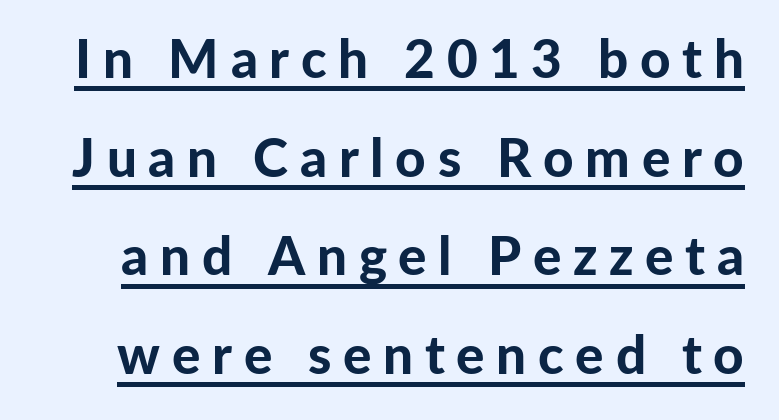
{"serif": "no", "italic": "no", "bold": "yes", "weight": "bold", "width": "normal", "stroke_contrast": "low", "x_height": "medium", "monospaced": "no", "underline": "yes", "line_spacing_ratio": 1.86, "letter_spacing": "wide", "letter_spacing_em": 0.22, "glyph_px": 53}
